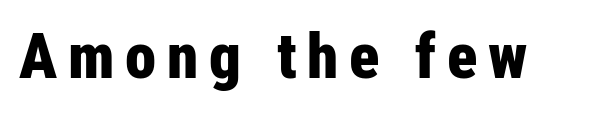
{"serif": "no", "italic": "no", "bold": "yes", "weight": "bold", "width": "condensed", "stroke_contrast": "low", "x_height": "medium", "monospaced": "no", "underline": "no", "glyph_px": 63}
